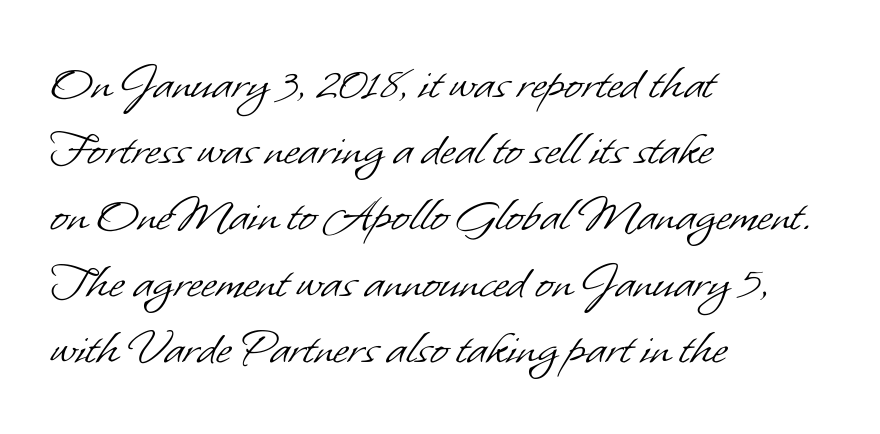
The image shows 53 px light sans-serif type; set left-aligned, normal line spacing (1.25x), normal letter spacing, not underlined; low stroke contrast and a small x-height.
